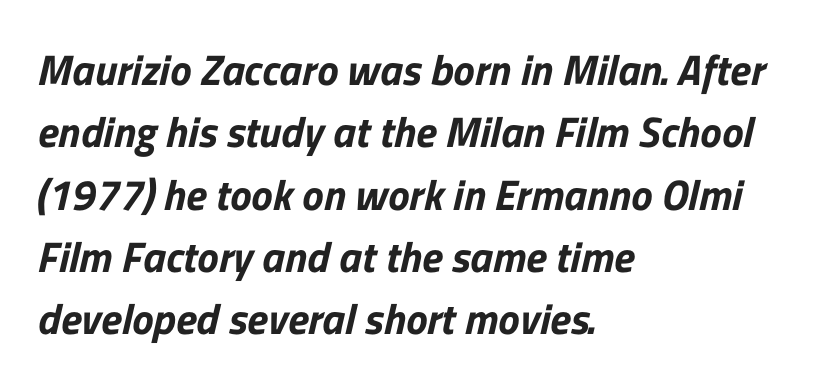
Q: Is the typeface a serif or a sans-serif typeface? A: Sans-serif.
Q: Is the text underlined? A: No.
Q: How is the paragraph aligned? A: Left-aligned.
Q: Is the spacing between letters normal or unusually wide? A: Normal.
Q: Is the spacing between lines tight, normal or loose? A: Normal.
Q: Width (condensed, normal, or wide)? A: Normal.
Q: Stroke contrast? A: Low.
Q: x-height? A: Medium.
Q: Monospaced? A: No.
